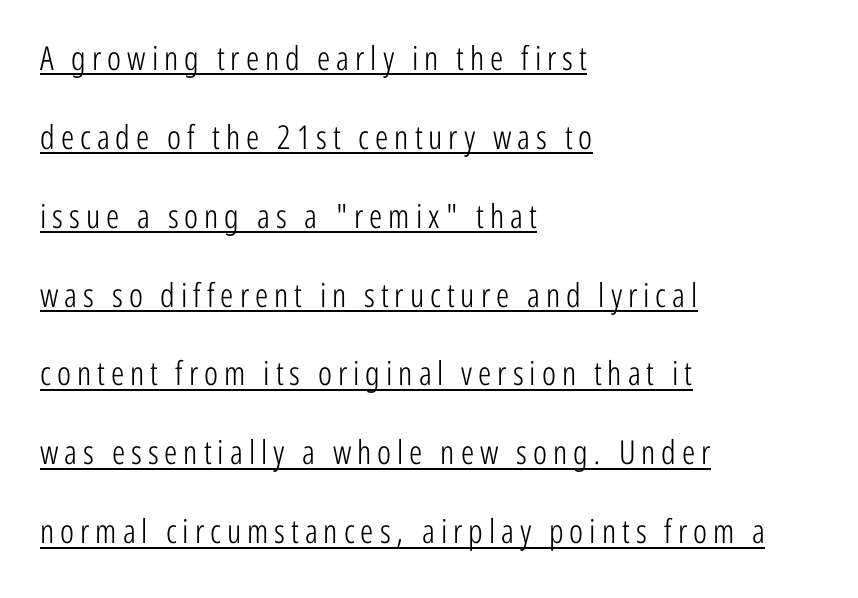
The image shows 33 px light, condensed sans-serif type, upright; set left-aligned, loose line spacing (2.39x), underlined; low stroke contrast and a medium x-height.
